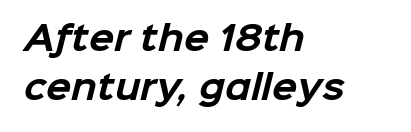
How would I describe the line gaps? Plain and ordinary. The horizontal fit of the characters is conventional and even. A sans-serif font was chosen for this passage. The glyphs have the mass of a bold cut. Left-aligned paragraph, ragged on the right. These lines are rendered in a variable-pitch font.
